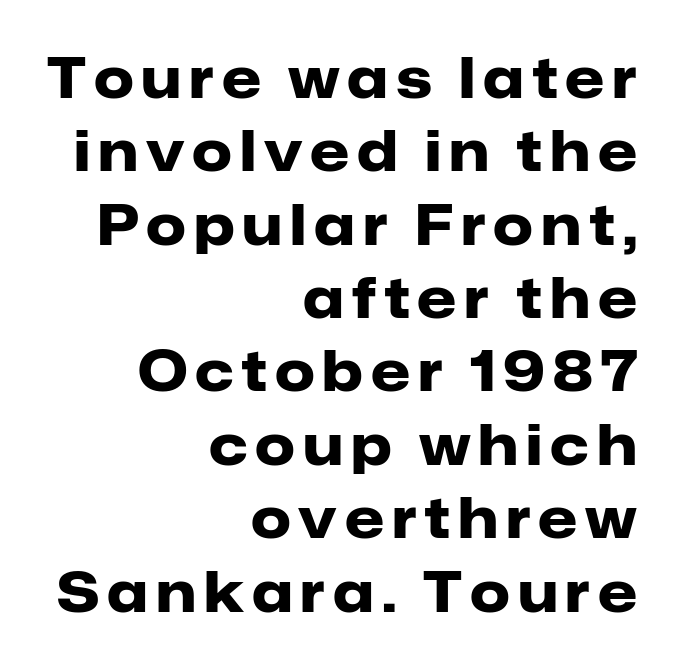
Q: Is the text bold? A: Yes.
Q: Is the text italic (slanted)? A: No, it is upright.
Q: Is the typeface a serif or a sans-serif typeface? A: Sans-serif.
Q: Is the text underlined? A: No.
Q: How is the paragraph aligned? A: Right-aligned.
Q: Is the spacing between lines tight, normal or loose? A: Normal.
Q: Width (condensed, normal, or wide)? A: Normal.
Q: Stroke contrast? A: Low.
Q: x-height? A: Medium.
Q: Monospaced? A: No.
